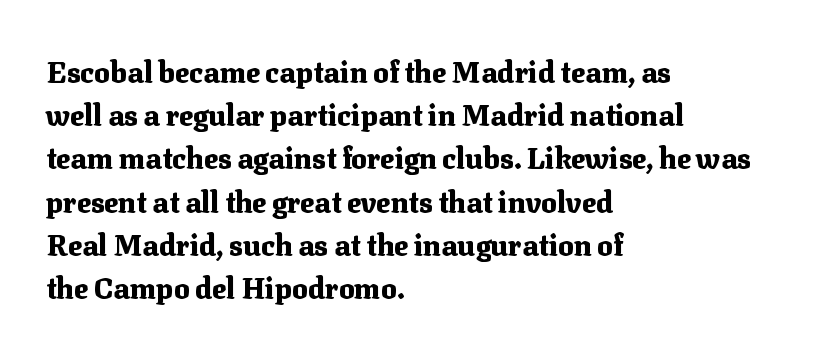
Q: Is the text bold? A: Yes.
Q: Is the text italic (slanted)? A: No, it is upright.
Q: Is the typeface a serif or a sans-serif typeface? A: Serif.
Q: Is the text underlined? A: No.
Q: How is the paragraph aligned? A: Left-aligned.
Q: Is the spacing between letters normal or unusually wide? A: Normal.
Q: Is the spacing between lines tight, normal or loose? A: Normal.
Q: Width (condensed, normal, or wide)? A: Normal.
Q: Stroke contrast? A: Medium.
Q: x-height? A: Medium.
Q: Monospaced? A: No.
